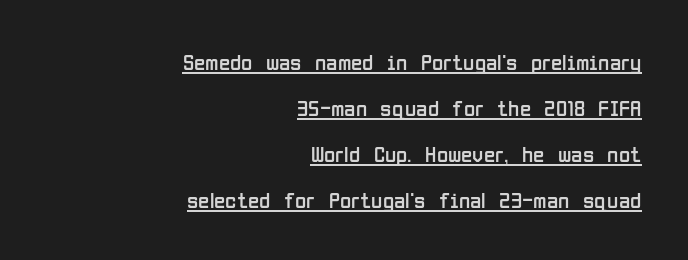
Q: Is the text bold? A: No.
Q: Is the text italic (slanted)? A: No, it is upright.
Q: Is the text underlined? A: Yes.
Q: How is the paragraph aligned? A: Right-aligned.
Q: Is the spacing between letters normal or unusually wide? A: Normal.
Q: Is the spacing between lines tight, normal or loose? A: Loose.
